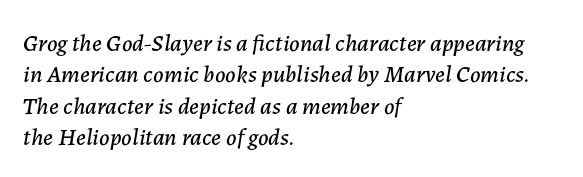
The image shows 24 px text type, italic (leaning right); set left-aligned, normal line spacing (1.31x), normal letter spacing, not underlined.
